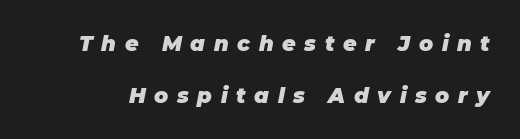
Observe the wide spacing: letters keep a clear distance from each other. Anything drawn beneath the words? Only blank space. Strong, thick strokes mark this as bold type. When letters slant like this, we call the style italic. Is there much room between lines? Yes — plenty of vertical air separates them.
